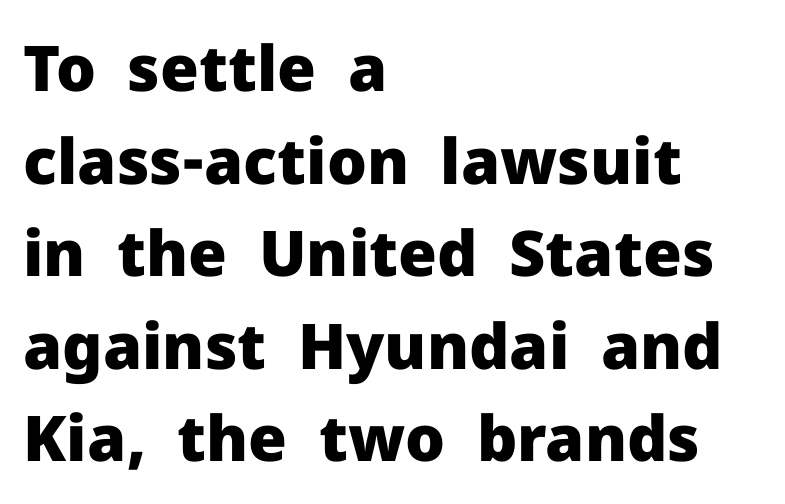
Q: Is the text bold? A: Yes.
Q: Is the text italic (slanted)? A: No, it is upright.
Q: Is the typeface a serif or a sans-serif typeface? A: Sans-serif.
Q: Is the text underlined? A: No.
Q: How is the paragraph aligned? A: Left-aligned.
Q: Is the spacing between letters normal or unusually wide? A: Normal.
Q: Is the spacing between lines tight, normal or loose? A: Normal.
Q: Width (condensed, normal, or wide)? A: Normal.
Q: Stroke contrast? A: Low.
Q: x-height? A: Medium.
Q: Monospaced? A: No.
